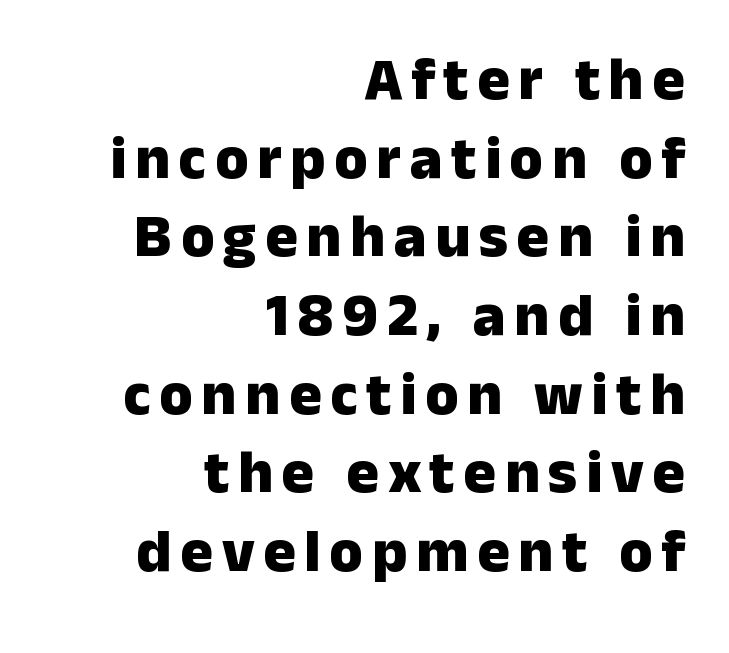
{"serif": "no", "italic": "no", "bold": "yes", "weight": "heavy", "width": "normal", "stroke_contrast": "low", "x_height": "medium", "monospaced": "no", "underline": "no", "align": "right", "line_spacing": "normal", "line_spacing_ratio": 1.29, "glyph_px": 61}
